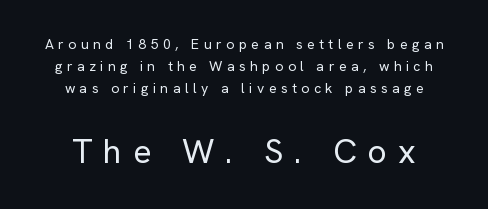
Q: Is the text bold? A: No.
Q: Is the text italic (slanted)? A: No, it is upright.
Q: Is the typeface a serif or a sans-serif typeface? A: Sans-serif.
Q: Is the text underlined? A: No.
Q: Is the spacing between letters normal or unusually wide? A: Unusually wide.
Q: Is the spacing between lines tight, normal or loose? A: Normal.
Q: Which block of text is set in a larger size, the first (top) or the second (bottom)? A: The second (bottom) one.
Q: Width (condensed, normal, or wide)? A: Normal.
Q: Stroke contrast? A: Low.
Q: x-height? A: Medium.
Q: Monospaced? A: No.
